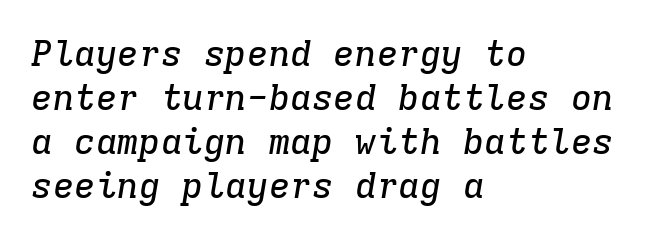
Q: Is the text italic (slanted)? A: Yes, it leans right by about 9 degrees.
Q: Is the typeface a serif or a sans-serif typeface? A: Serif.
Q: Is the text underlined? A: No.
Q: How is the paragraph aligned? A: Left-aligned.
Q: Is the spacing between letters normal or unusually wide? A: Normal.
Q: Width (condensed, normal, or wide)? A: Normal.
Q: Stroke contrast? A: Low.
Q: x-height? A: Medium.
Q: Monospaced? A: Yes.
